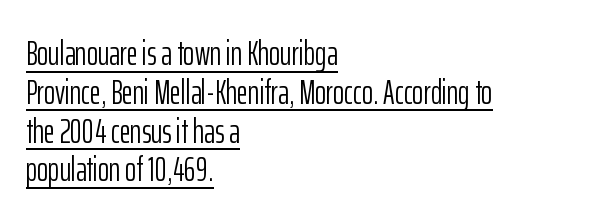
{"serif": "no", "italic": "no", "bold": "no", "weight": "light", "width": "condensed", "stroke_contrast": "low", "x_height": "medium", "monospaced": "no", "underline": "yes", "align": "left", "line_spacing": "tight", "line_spacing_ratio": 1.14, "letter_spacing": "normal", "letter_spacing_em": 0.0, "glyph_px": 34}
